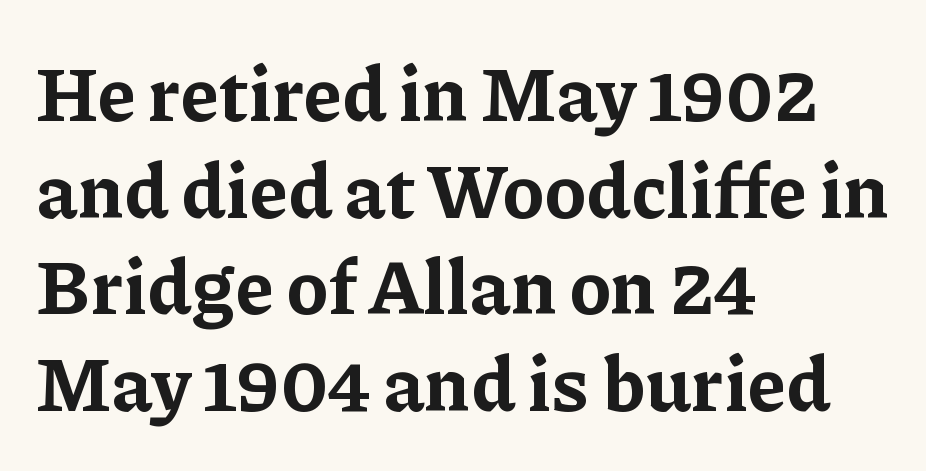
{"serif": "yes", "italic": "no", "bold": "yes", "weight": "bold", "width": "normal", "stroke_contrast": "low", "x_height": "medium", "monospaced": "no", "underline": "no", "align": "left", "line_spacing": "normal", "line_spacing_ratio": 1.27, "letter_spacing": "normal", "letter_spacing_em": 0.0, "glyph_px": 76}
